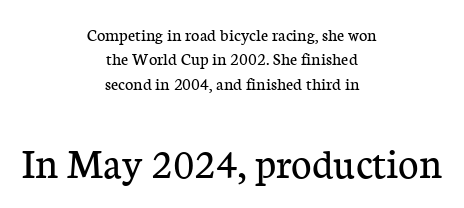
The image shows 44 px regular-weight serif type, upright; set centered, normal line spacing (1.36x), normal letter spacing, not underlined; the second (bottom) block is 2.44x larger; low stroke contrast and a medium x-height.
